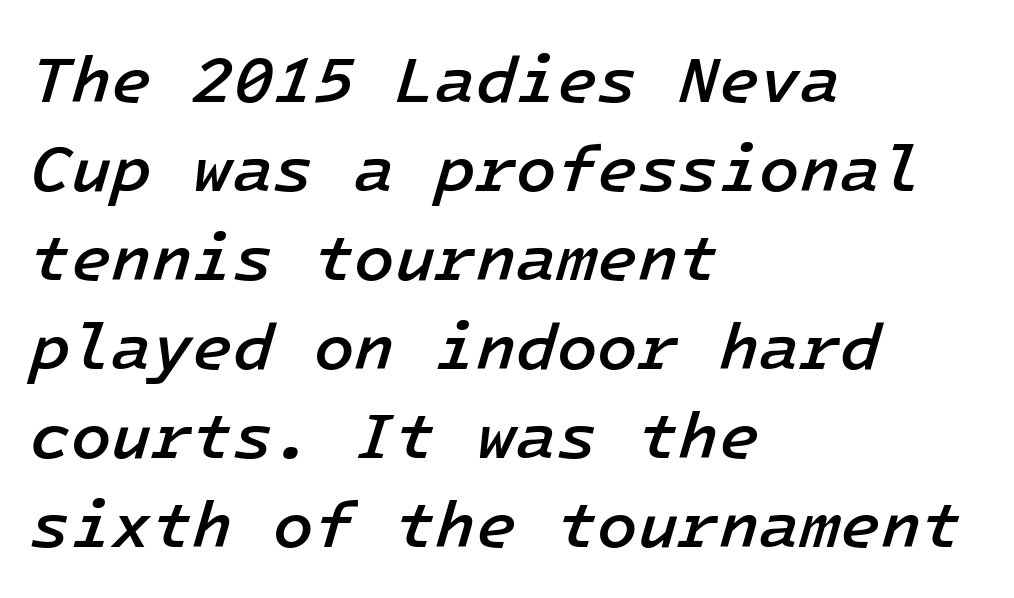
The image shows 66 px semibold type, italic (leaning right); set left-aligned, normal line spacing (1.35x), normal letter spacing, not underlined; low stroke contrast and a medium x-height.
